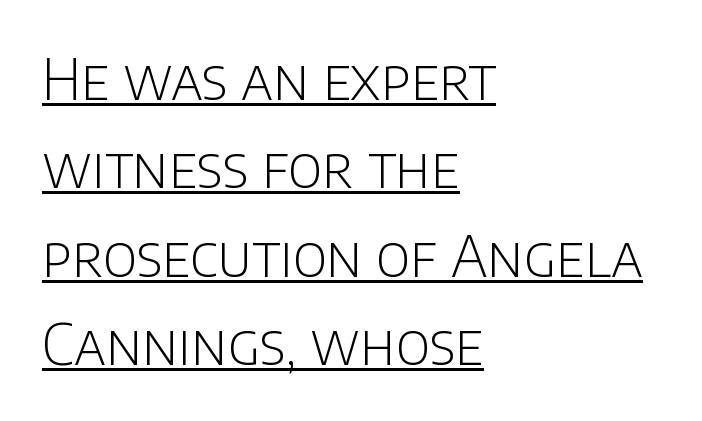
{"serif": "no", "italic": "no", "bold": "no", "weight": "light", "width": "normal", "stroke_contrast": "low", "x_height": "large", "monospaced": "no", "underline": "yes", "align": "left", "line_spacing": "normal", "line_spacing_ratio": 1.58, "letter_spacing": "normal", "letter_spacing_em": 0.0, "glyph_px": 56}
